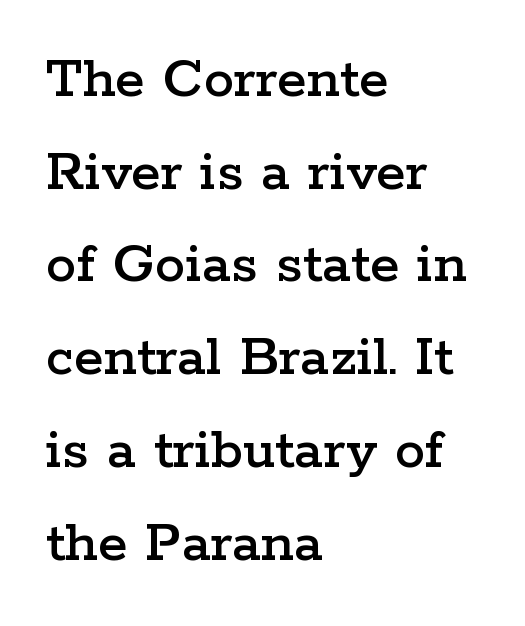
Q: Is the text italic (slanted)? A: No, it is upright.
Q: Is the typeface a serif or a sans-serif typeface? A: Serif.
Q: Is the text underlined? A: No.
Q: How is the paragraph aligned? A: Left-aligned.
Q: Is the spacing between letters normal or unusually wide? A: Normal.
Q: Is the spacing between lines tight, normal or loose? A: Normal.
Q: Width (condensed, normal, or wide)? A: Wide.
Q: Stroke contrast? A: Low.
Q: x-height? A: Medium.
Q: Monospaced? A: No.
